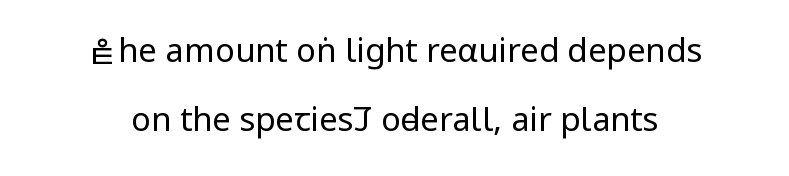
The image shows 33 px regular-weight, condensed sans-serif type, upright; set centered, loose line spacing (2.08x), normal letter spacing, not underlined; low stroke contrast.
